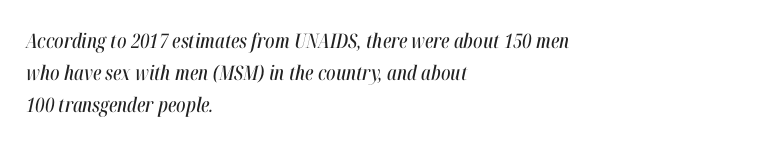
{"italic": "yes", "lean": "right", "slant_degrees": 12, "underline": "no", "align": "left", "line_spacing": "normal", "line_spacing_ratio": 1.59, "letter_spacing": "normal", "letter_spacing_em": 0.0, "glyph_px": 20}
